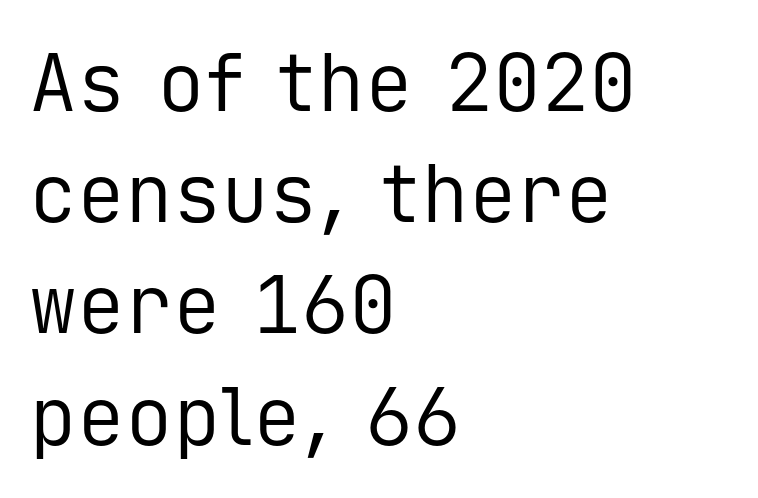
Q: Is the text bold? A: No.
Q: Is the text italic (slanted)? A: No, it is upright.
Q: Is the typeface a serif or a sans-serif typeface? A: Sans-serif.
Q: Is the text underlined? A: No.
Q: How is the paragraph aligned? A: Left-aligned.
Q: Is the spacing between letters normal or unusually wide? A: Normal.
Q: Is the spacing between lines tight, normal or loose? A: Normal.
Q: Width (condensed, normal, or wide)? A: Normal.
Q: Stroke contrast? A: Low.
Q: x-height? A: Medium.
Q: Monospaced? A: Yes.
